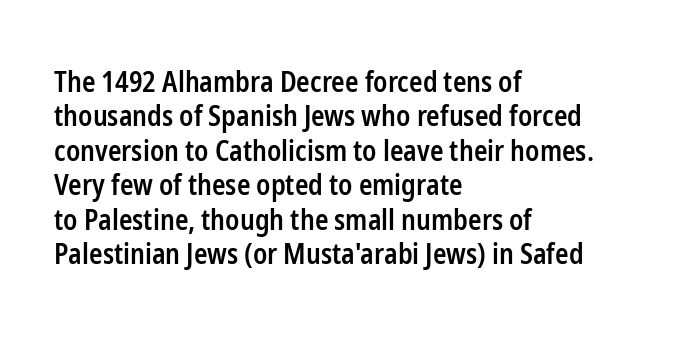
{"serif": "no", "italic": "no", "bold": "semi", "weight": "semibold", "width": "condensed", "stroke_contrast": "low", "x_height": "medium", "monospaced": "no", "underline": "no", "align": "left", "line_spacing_ratio": 1.23, "letter_spacing": "normal", "letter_spacing_em": 0.0, "glyph_px": 28}
